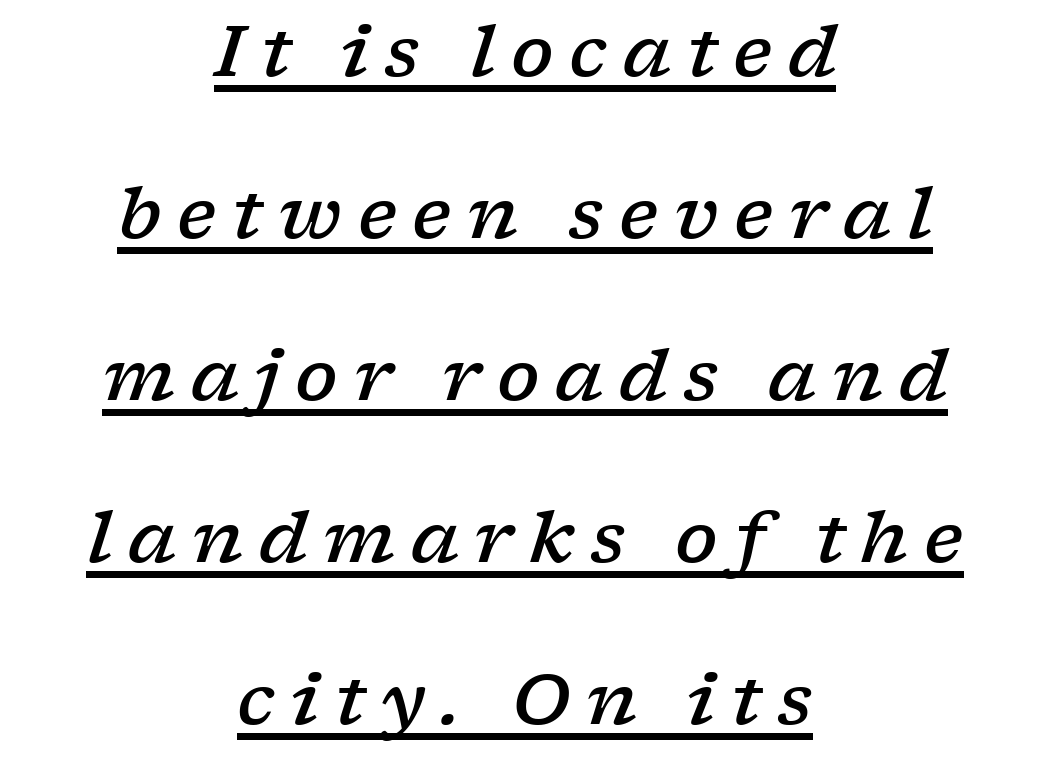
Q: Is the text bold? A: Semi-bold.
Q: Is the text italic (slanted)? A: Yes, it leans right by about 17 degrees.
Q: Is the typeface a serif or a sans-serif typeface? A: Serif.
Q: Is the text underlined? A: Yes.
Q: How is the paragraph aligned? A: Centered.
Q: Is the spacing between letters normal or unusually wide? A: Unusually wide.
Q: Is the spacing between lines tight, normal or loose? A: Loose.
Q: Width (condensed, normal, or wide)? A: Wide.
Q: Stroke contrast? A: Low.
Q: x-height? A: Medium.
Q: Monospaced? A: No.
